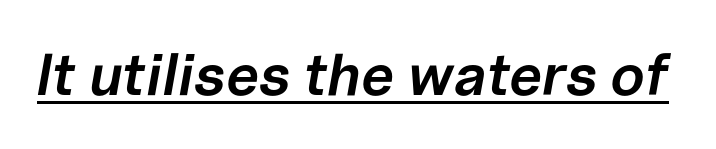
Q: Is the text bold? A: Semi-bold.
Q: Is the text italic (slanted)? A: Yes, it leans right by about 10 degrees.
Q: Is the text underlined? A: Yes.
Q: Is the spacing between letters normal or unusually wide? A: Normal.
Q: Width (condensed, normal, or wide)? A: Normal.
Q: Stroke contrast? A: Low.
Q: x-height? A: Medium.
Q: Monospaced? A: No.
